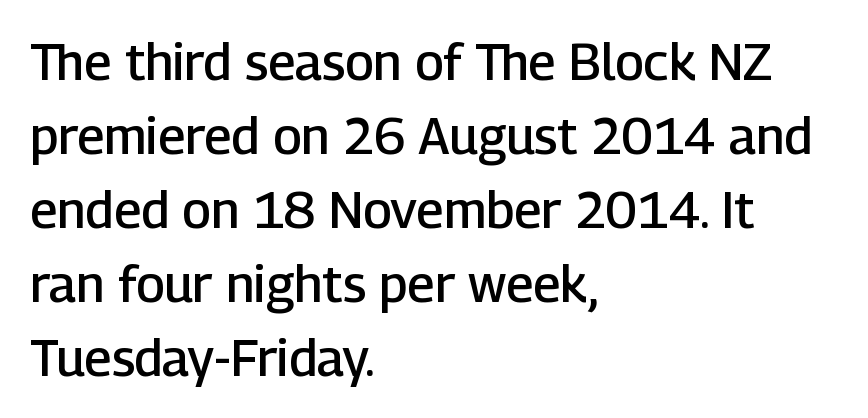
{"serif": "no", "italic": "no", "bold": "semi", "weight": "semibold", "width": "normal", "stroke_contrast": "low", "x_height": "medium", "monospaced": "no", "underline": "no", "align": "left", "line_spacing": "normal", "line_spacing_ratio": 1.45, "letter_spacing": "normal", "letter_spacing_em": 0.0, "glyph_px": 51}
